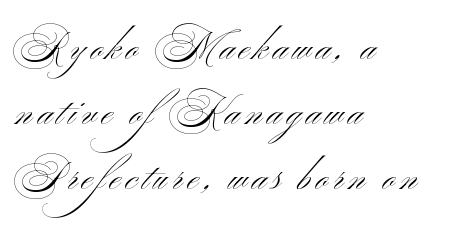
{"serif": "no", "bold": "no", "weight": "light", "width": "wide", "stroke_contrast": "medium", "x_height": "small", "monospaced": "no", "underline": "no", "align": "left", "line_spacing_ratio": 1.71, "glyph_px": 38}
